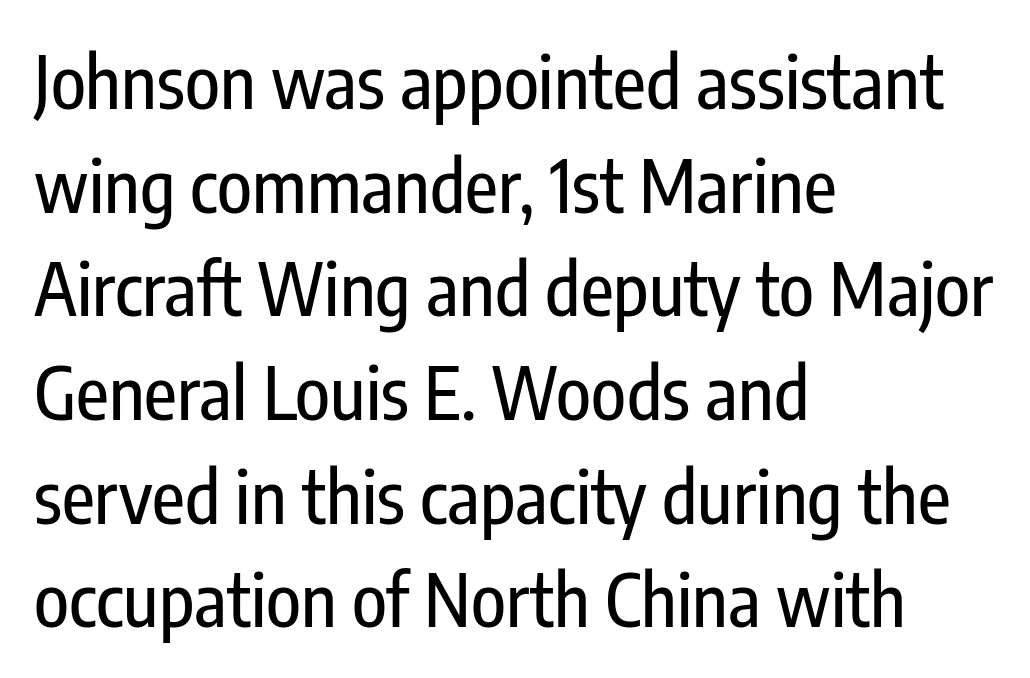
Q: Is the text italic (slanted)? A: No, it is upright.
Q: Is the typeface a serif or a sans-serif typeface? A: Sans-serif.
Q: Is the text underlined? A: No.
Q: How is the paragraph aligned? A: Left-aligned.
Q: Is the spacing between letters normal or unusually wide? A: Normal.
Q: Is the spacing between lines tight, normal or loose? A: Normal.
Q: Width (condensed, normal, or wide)? A: Condensed.
Q: Stroke contrast? A: Low.
Q: x-height? A: Medium.
Q: Monospaced? A: No.
